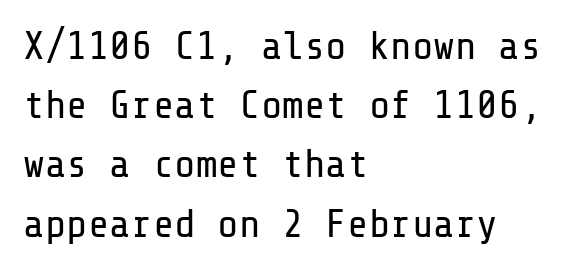
The image shows 40 px regular-weight sans-serif type, upright; set left-aligned, normal line spacing (1.48x), normal letter spacing, not underlined; low stroke contrast and a medium x-height.
